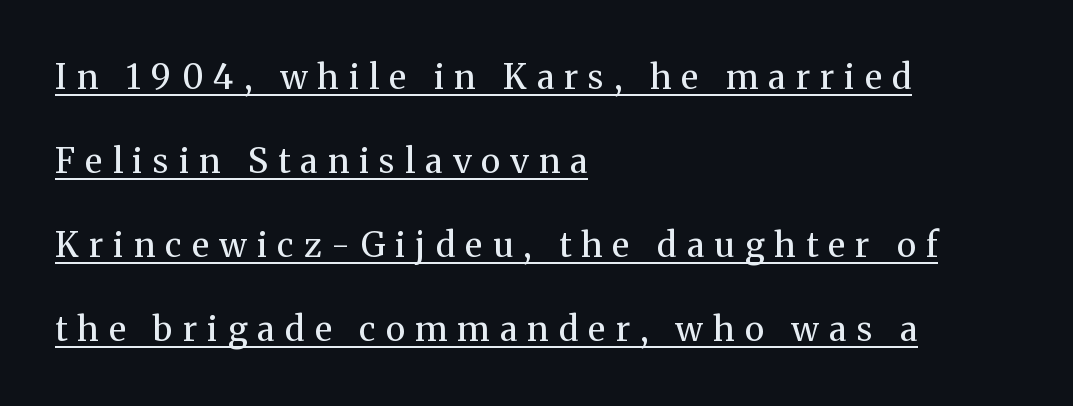
The space between consecutive lines is lavish. Small tapered or slab feet sit at the stroke ends, so this counts as serif. Caption: expanded tracking, letters set apart. The characters are drawn with everyday or finer stroke widths. Underlined type. Do the characters align in a grid? No, the font is proportional.
